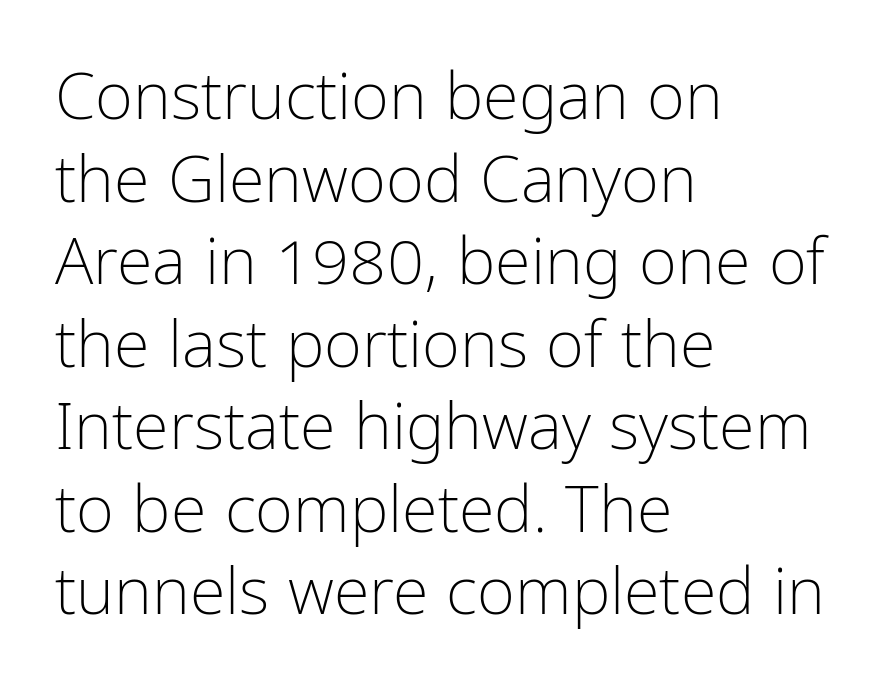
The letterforms sit shoulder to shoulder at normal distance. Quick note: not italic, upright. This sample has the flowing, uneven cadence of proportional lettering. Regarding leading, the lines here are spaced in the standard way. Weight: regular or lighter.
